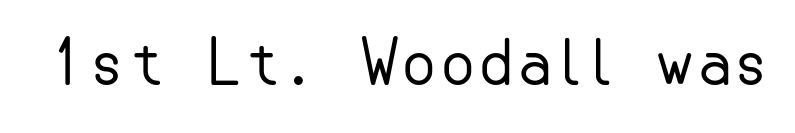
The image shows 62 px regular-weight sans-serif type, upright; set normal letter spacing, not underlined; low stroke contrast and a small x-height.
